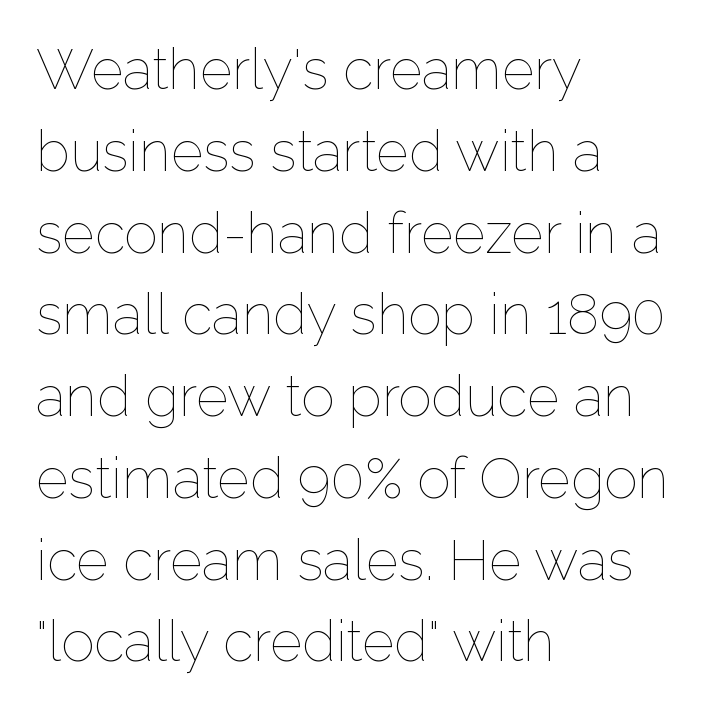
{"italic": "no", "bold": "no", "weight": "thin", "width": "normal", "stroke_contrast": "low", "x_height": "medium", "monospaced": "no", "underline": "no", "align": "left", "line_spacing": "normal", "line_spacing_ratio": 1.46, "letter_spacing": "normal", "letter_spacing_em": 0.0, "glyph_px": 56}
